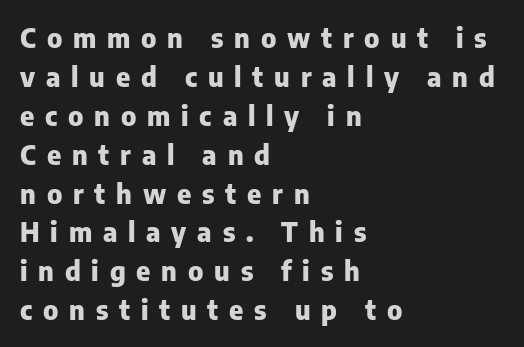
Chunky letters — that's bold for sure. The designer left line spacing at the default. Compared with typical body copy, the letter spacing here is much looser. Short and long lines alike share a common starting point at left. Ordinary non-slanted type is in use.
